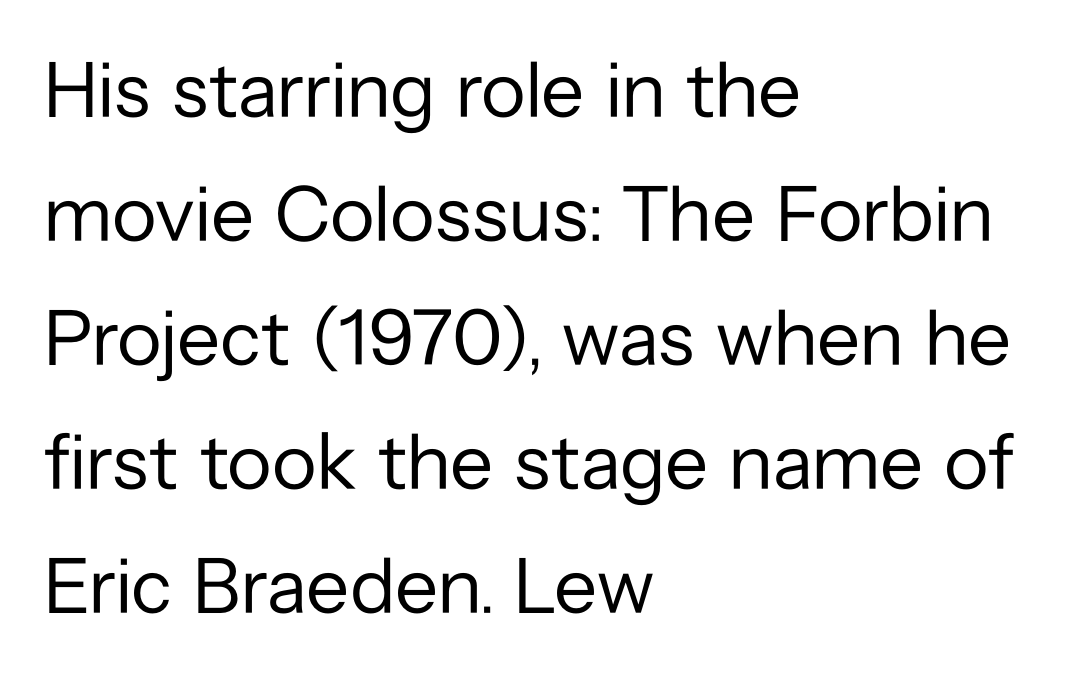
Unmarked baselines from the first word to the last. Between one letter and the next there's only the usual sliver of space. Each letter keeps its own natural width here, so spacing adapts to shape. A roman cut, with each character standing at attention. A typesetter would call this leading conventional body-copy spacing. Which margin do the lines hug? The left one — the right edge is uneven.
